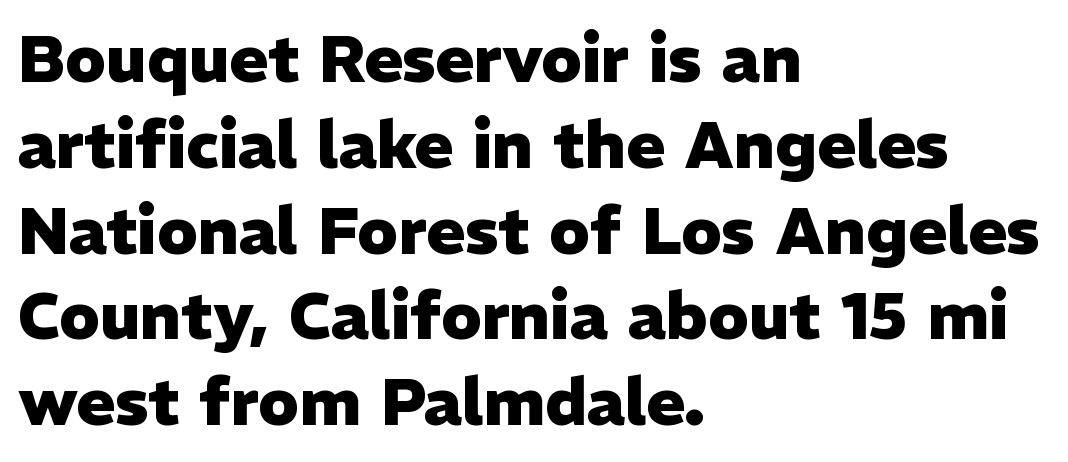
The lines in this sample share a left origin and differ only in where they stop. Glance below the letters and you will spot only blank space. Posture: vertical. Heavy-handed strokes throughout: this text is bold.
